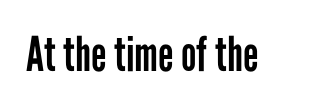
Is there any slant? The stems are plumb. Decoration check: the copy has no underline. Words appear dense and cohesive because spacing is normal. This is sans-serif lettering, the kind often seen on screens and signage. The typeface has the unassuming heft of standard copy or less. Looks like regular typesetting: each glyph gets only the width it needs.
